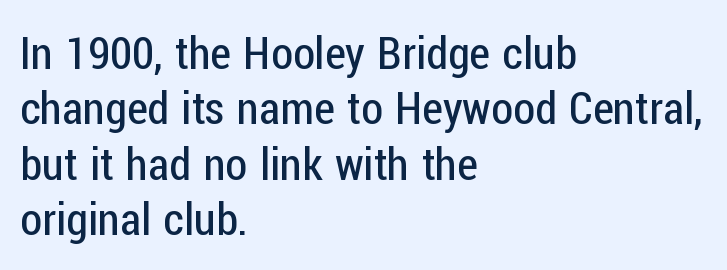
{"serif": "no", "italic": "no", "bold": "no", "weight": "regular", "width": "condensed", "stroke_contrast": "low", "x_height": "medium", "monospaced": "no", "underline": "no", "align": "left", "line_spacing_ratio": 1.23, "letter_spacing": "normal", "letter_spacing_em": 0.0, "glyph_px": 45}
